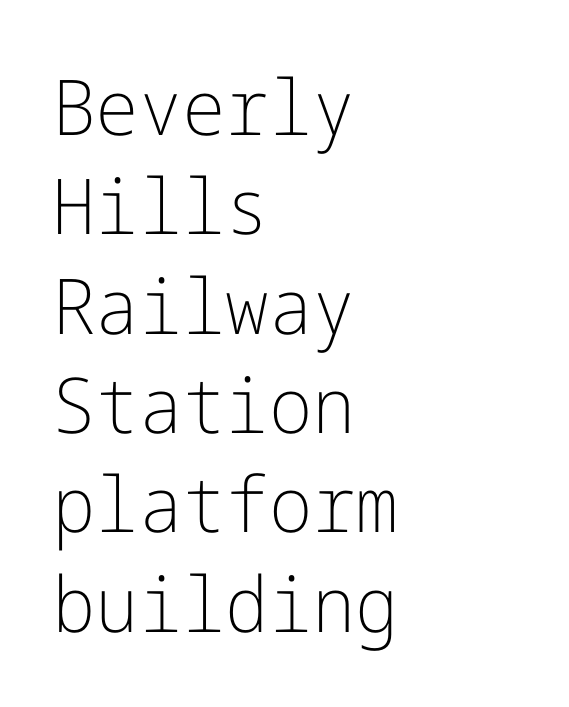
The rag falls on the right side of this text block. What stands out about the letter spacing? Nothing — it is the standard amount. Words float on clear page, feet unadorned. Weight: regular or lighter.
